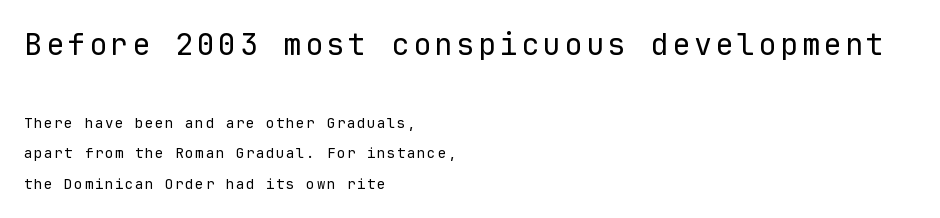
Q: Is the text bold? A: No.
Q: Is the text italic (slanted)? A: No, it is upright.
Q: Is the typeface a serif or a sans-serif typeface? A: Sans-serif.
Q: Is the text underlined? A: No.
Q: How is the paragraph aligned? A: Left-aligned.
Q: Is the spacing between lines tight, normal or loose? A: Loose.
Q: Which block of text is set in a larger size, the first (top) or the second (bottom)? A: The first (top) one.
Q: Width (condensed, normal, or wide)? A: Normal.
Q: Stroke contrast? A: Low.
Q: x-height? A: Medium.
Q: Monospaced? A: Yes.
